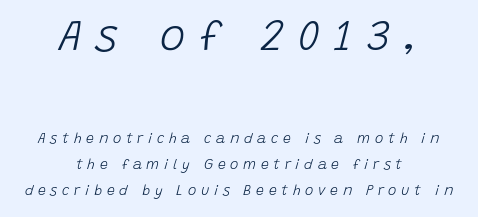
{"italic": "yes", "lean": "right", "slant_degrees": 15, "bold": "no", "weight": "light", "width": "normal", "stroke_contrast": "low", "x_height": "large", "monospaced": "no", "underline": "no", "align": "center", "line_spacing_ratio": 1.85, "letter_spacing": "wide", "letter_spacing_em": 0.34, "larger_block": "first", "size_ratio": 3.07, "glyph_px": 43}
